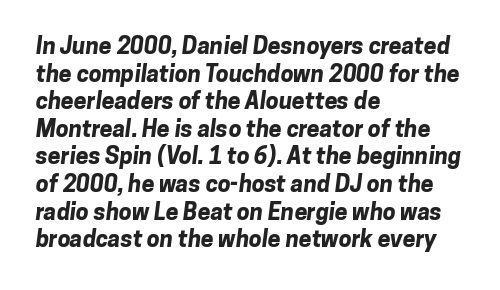
Q: Is the text bold? A: Yes.
Q: Is the text underlined? A: No.
Q: How is the paragraph aligned? A: Left-aligned.
Q: Is the spacing between letters normal or unusually wide? A: Normal.
